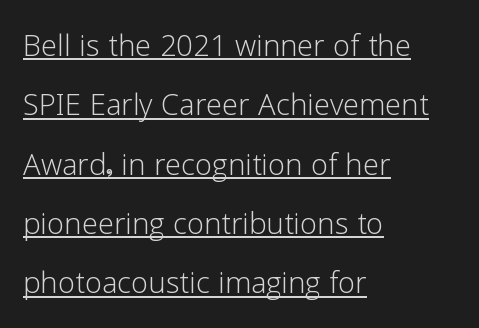
{"serif": "no", "italic": "no", "bold": "no", "weight": "light", "width": "normal", "stroke_contrast": "low", "x_height": "medium", "monospaced": "no", "underline": "yes", "align": "left", "line_spacing": "normal", "line_spacing_ratio": 1.52, "letter_spacing": "normal", "letter_spacing_em": 0.0, "glyph_px": 39}
